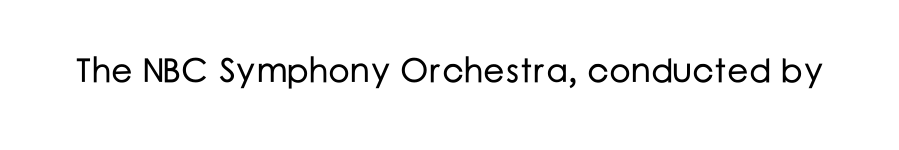
Q: Is the text italic (slanted)? A: No, it is upright.
Q: Is the typeface a serif or a sans-serif typeface? A: Sans-serif.
Q: Is the text underlined? A: No.
Q: Is the spacing between letters normal or unusually wide? A: Normal.
Q: Width (condensed, normal, or wide)? A: Normal.
Q: Stroke contrast? A: Low.
Q: x-height? A: Medium.
Q: Monospaced? A: No.
